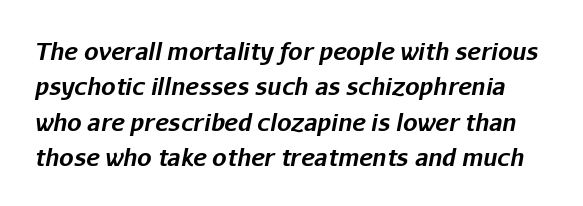
{"italic": "yes", "lean": "right", "slant_degrees": 11, "bold": "yes", "underline": "no", "line_spacing": "normal", "line_spacing_ratio": 1.54, "letter_spacing": "normal", "letter_spacing_em": 0.0, "glyph_px": 23}
